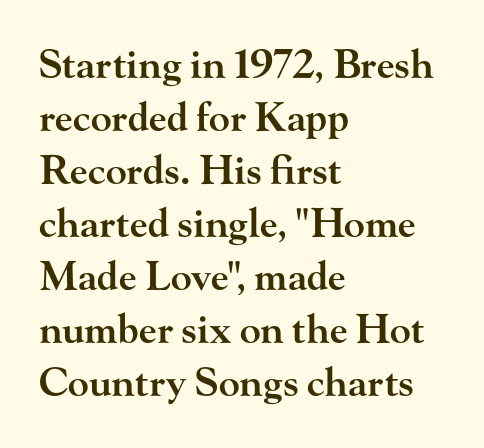
{"serif": "yes", "italic": "no", "bold": "semi", "weight": "semibold", "width": "wide", "stroke_contrast": "high", "x_height": "small", "monospaced": "no", "underline": "no", "align": "left", "line_spacing": "normal", "line_spacing_ratio": 1.36, "letter_spacing": "normal", "letter_spacing_em": 0.0, "glyph_px": 39}
